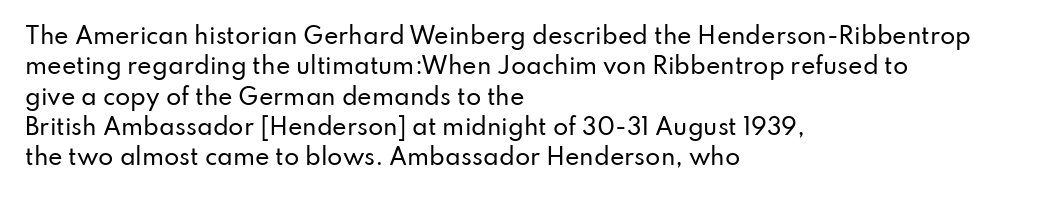
Q: Is the text italic (slanted)? A: No, it is upright.
Q: Is the text underlined? A: No.
Q: How is the paragraph aligned? A: Left-aligned.
Q: Is the spacing between letters normal or unusually wide? A: Normal.
Q: Is the spacing between lines tight, normal or loose? A: Normal.
